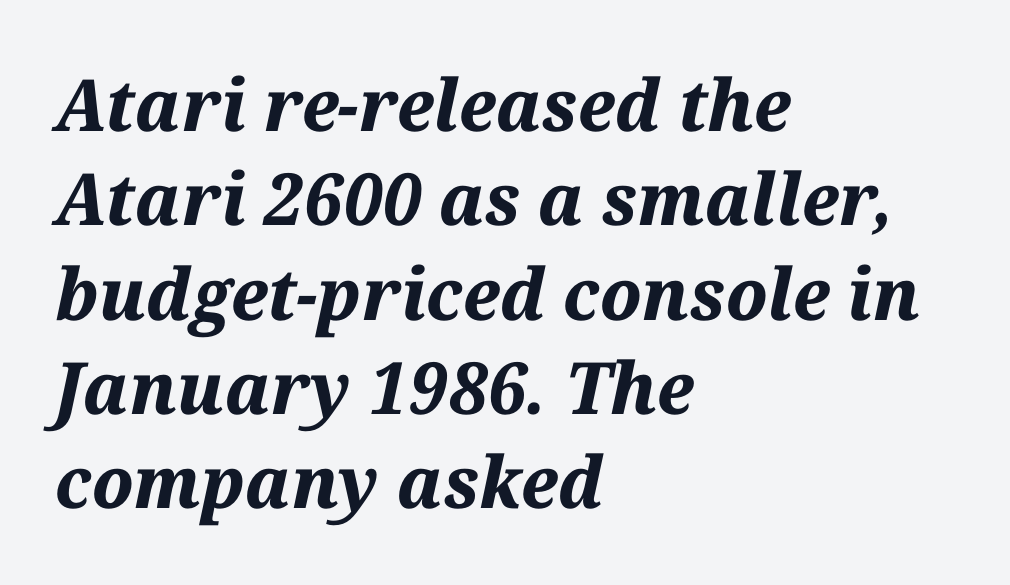
{"italic": "yes", "lean": "right", "slant_degrees": 12, "bold": "yes", "weight": "bold", "width": "normal", "stroke_contrast": "medium", "x_height": "medium", "monospaced": "no", "underline": "no", "align": "left", "line_spacing": "normal", "line_spacing_ratio": 1.31, "letter_spacing": "normal", "letter_spacing_em": 0.0, "glyph_px": 72}
